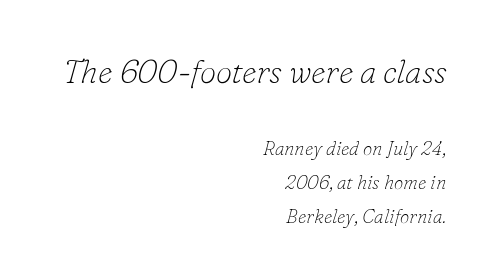
Q: Is the text bold? A: No.
Q: Is the text italic (slanted)? A: Yes, it leans right by about 16 degrees.
Q: Is the typeface a serif or a sans-serif typeface? A: Serif.
Q: Is the text underlined? A: No.
Q: How is the paragraph aligned? A: Right-aligned.
Q: Is the spacing between letters normal or unusually wide? A: Normal.
Q: Which block of text is set in a larger size, the first (top) or the second (bottom)? A: The first (top) one.
Q: Width (condensed, normal, or wide)? A: Normal.
Q: Stroke contrast? A: Low.
Q: x-height? A: Small.
Q: Monospaced? A: No.
